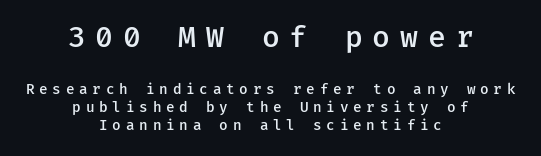
{"serif": "no", "italic": "no", "bold": "semi", "weight": "semibold", "width": "normal", "stroke_contrast": "low", "x_height": "medium", "underline": "no", "align": "center", "line_spacing": "normal", "line_spacing_ratio": 1.3, "letter_spacing": "wide", "letter_spacing_em": 0.34, "larger_block": "first", "size_ratio": 2.07, "glyph_px": 29}
